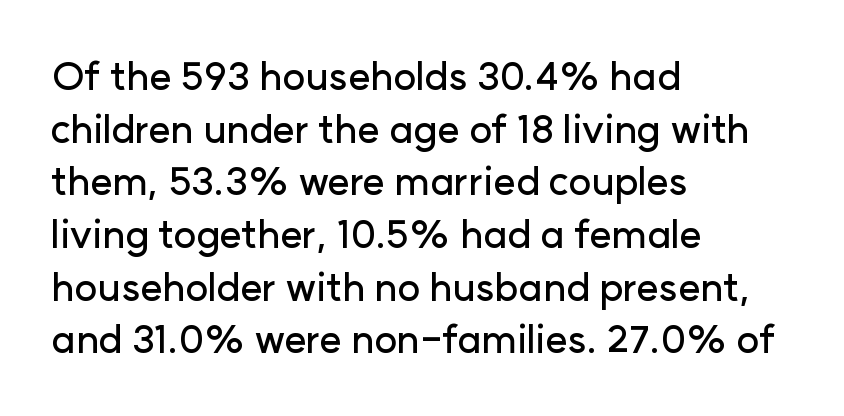
{"serif": "no", "italic": "no", "width": "normal", "stroke_contrast": "low", "x_height": "medium", "monospaced": "no", "underline": "no", "align": "left", "line_spacing": "normal", "line_spacing_ratio": 1.35, "letter_spacing": "normal", "letter_spacing_em": 0.0, "glyph_px": 39}
